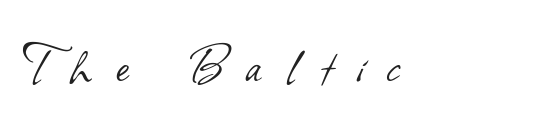
The passage shown is not bold in any degree. Each word looks stretched out because of the extra space between its letters. Each letter's strokes conclude bluntly, with no projecting serifs. Has an underline been added? It has not. Spacing verdict: proportional, widths tailored to each character.
